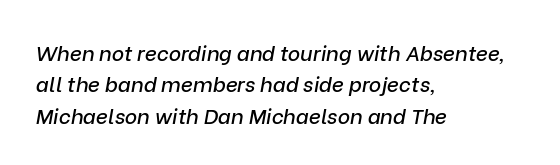
The rendering uses a moderate line-height, typical for paragraphs. Short and long lines alike share a common starting point at left. Letters rest on an invisible, unmarked baseline. The letters are slanted; this is an italic face.
